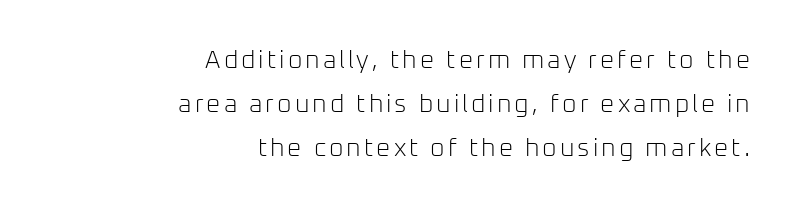
Q: Is the text bold? A: No.
Q: Is the text italic (slanted)? A: No, it is upright.
Q: Is the text underlined? A: No.
Q: How is the paragraph aligned? A: Right-aligned.
